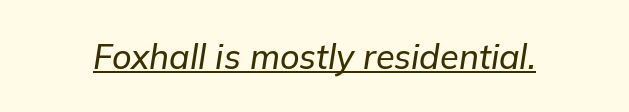
Q: Is the text italic (slanted)? A: Yes, it leans right by about 9 degrees.
Q: Is the text underlined? A: Yes.
Q: Is the spacing between letters normal or unusually wide? A: Normal.
Q: Width (condensed, normal, or wide)? A: Normal.
Q: Stroke contrast? A: Low.
Q: x-height? A: Medium.
Q: Monospaced? A: No.
